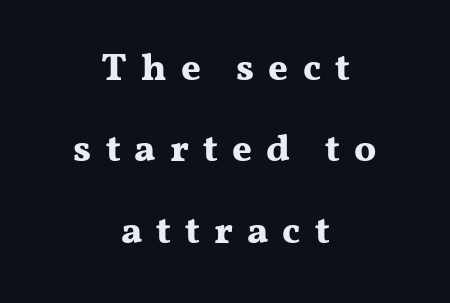
{"serif": "yes", "italic": "no", "bold": "yes", "weight": "bold", "width": "wide", "stroke_contrast": "medium", "x_height": "medium", "monospaced": "no", "underline": "no", "align": "center", "line_spacing": "loose", "line_spacing_ratio": 2.14, "letter_spacing": "wide", "letter_spacing_em": 0.37, "glyph_px": 38}
